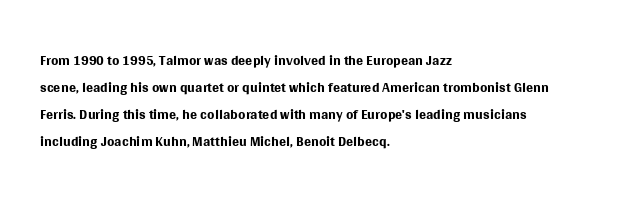
These lines keep a tight, regular rhythm from letter to letter. The rows are spaced the way most documents space them. Nothing heavy about these letters — not bold at all. A roman cut, with each character standing at attention. Check under the words: just untouched page. All the whitespace from short lines collects on the right.
